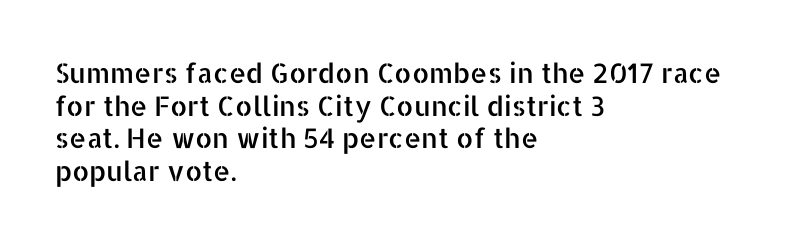
{"italic": "no", "underline": "no", "align": "left", "line_spacing_ratio": 1.21, "letter_spacing": "normal", "letter_spacing_em": 0.0, "glyph_px": 27}
